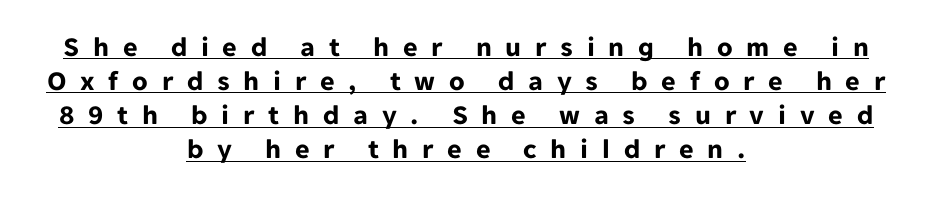
{"serif": "no", "italic": "no", "bold": "yes", "weight": "bold", "width": "normal", "stroke_contrast": "low", "x_height": "medium", "monospaced": "no", "underline": "yes", "align": "center", "line_spacing_ratio": 1.22, "letter_spacing": "wide", "letter_spacing_em": 0.49, "glyph_px": 28}
